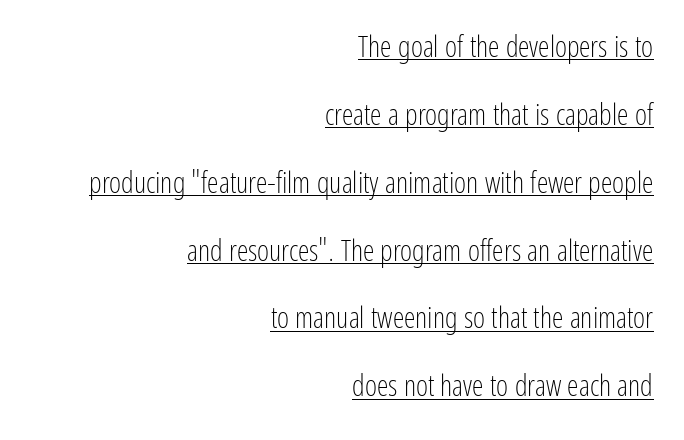
Q: Is the text bold? A: No.
Q: Is the text italic (slanted)? A: No, it is upright.
Q: Is the typeface a serif or a sans-serif typeface? A: Sans-serif.
Q: Is the text underlined? A: Yes.
Q: How is the paragraph aligned? A: Right-aligned.
Q: Is the spacing between letters normal or unusually wide? A: Normal.
Q: Is the spacing between lines tight, normal or loose? A: Loose.
Q: Width (condensed, normal, or wide)? A: Condensed.
Q: Stroke contrast? A: Low.
Q: x-height? A: Medium.
Q: Monospaced? A: No.
